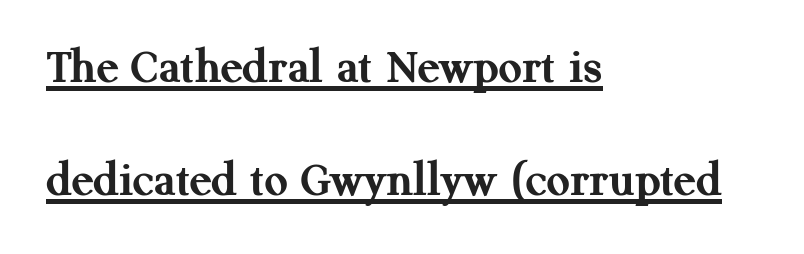
One-word summary of the alignment: left. What kind of face is this? One with serifs. Every character sits straight up, as roman type does. Leading is clearly above the norm, producing a sparse column. Students, note that the glyphs here touch the page at normal intervals.
